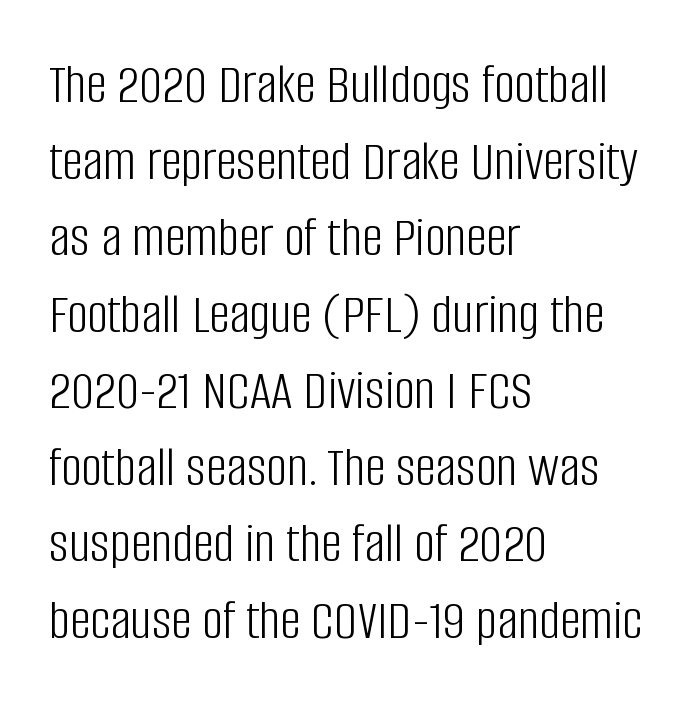
Q: Is the text bold? A: No.
Q: Is the text italic (slanted)? A: No, it is upright.
Q: Is the typeface a serif or a sans-serif typeface? A: Sans-serif.
Q: Is the text underlined? A: No.
Q: How is the paragraph aligned? A: Left-aligned.
Q: Is the spacing between letters normal or unusually wide? A: Normal.
Q: Is the spacing between lines tight, normal or loose? A: Normal.
Q: Width (condensed, normal, or wide)? A: Condensed.
Q: Stroke contrast? A: Low.
Q: x-height? A: Large.
Q: Monospaced? A: No.
